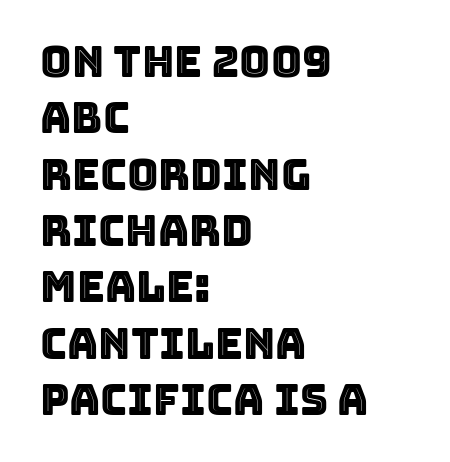
This block has exactly the height ordinary leading produces. Quick note: underline off. This is roman type, the default non-slanted kind. The passage shown is typed in a proportional face where columns would drift.
